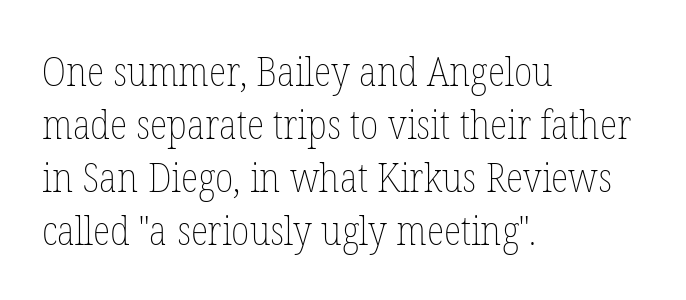
The image shows 41 px thin, condensed type, upright; set left-aligned, normal line spacing (1.29x), normal letter spacing, not underlined; low stroke contrast and a medium x-height.
